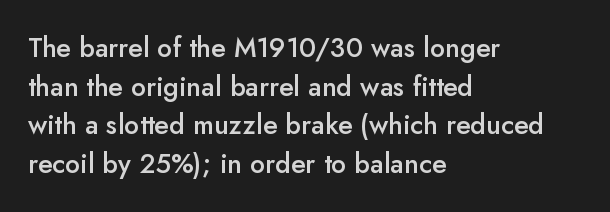
The image shows 27 px text type, upright; set left-aligned, normal line spacing (1.43x), normal letter spacing, not underlined.
